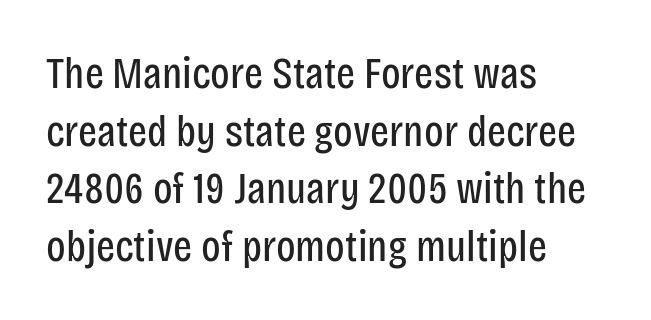
The space directly below the letters is spotless. Letterform terminals end flat and unadorned throughout the passage. These lines keep a tight, regular rhythm from letter to letter. This sample is left-justified, so line endings fall wherever the words run out.
